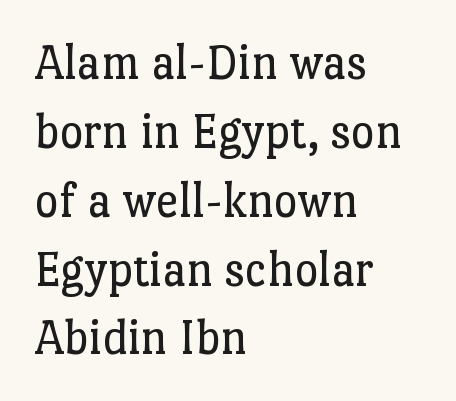
{"serif": "yes", "italic": "no", "bold": "no", "weight": "regular", "width": "normal", "stroke_contrast": "low", "x_height": "medium", "monospaced": "no", "underline": "no", "align": "left", "line_spacing": "normal", "line_spacing_ratio": 1.35, "letter_spacing": "normal", "letter_spacing_em": 0.0, "glyph_px": 51}
